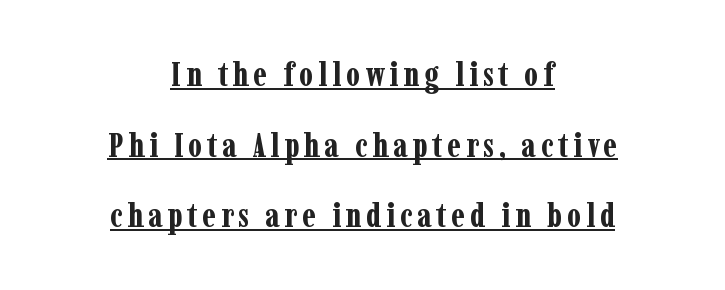
Q: Is the text bold? A: Yes.
Q: Is the text italic (slanted)? A: No, it is upright.
Q: Is the typeface a serif or a sans-serif typeface? A: Serif.
Q: Is the text underlined? A: Yes.
Q: How is the paragraph aligned? A: Centered.
Q: Is the spacing between lines tight, normal or loose? A: Loose.
Q: Width (condensed, normal, or wide)? A: Condensed.
Q: Stroke contrast? A: Low.
Q: x-height? A: Medium.
Q: Monospaced? A: No.
